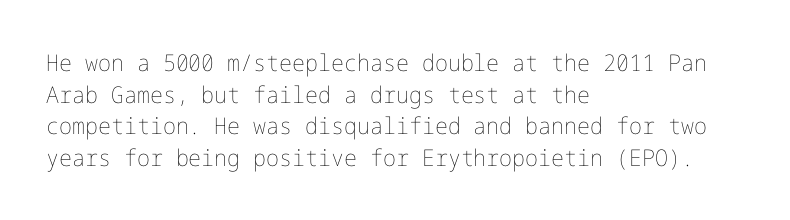
A roman cut, with each character standing at attention. Line spacing here is normal. The text block is weighted toward the left margin, trailing off unevenly rightward. Lines of text with bare space underneath. Nothing unusual about the tracking: characters are spaced as the font intends. A quiet, ordinary-to-light weight characterises the typeface.
